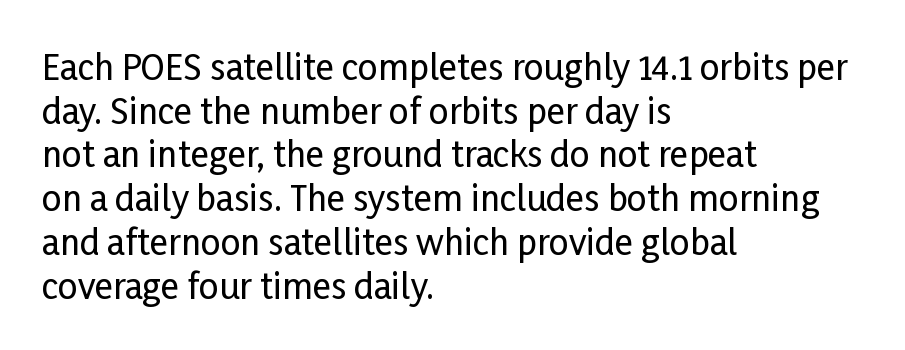
In terms of leading, this rendering sits right in the middle. Rendered with straight, roman letterforms. Stroke terminals: plain, sans-serif. Note the varied advance widths — an 'i' is clearly narrower than an 'm'. Here the glyphs are tracked normally, forming tight word shapes. In CSS terms this would be text-align: left.
